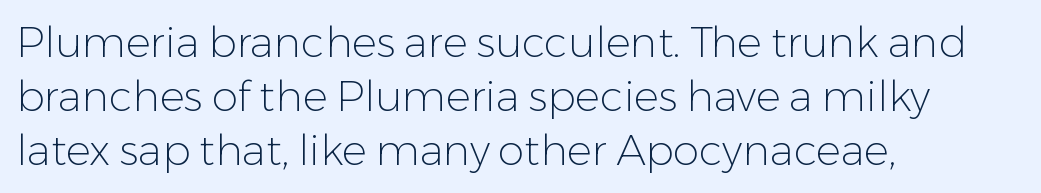
The image shows 42 px light sans-serif type, upright; set left-aligned, normal line spacing (1.29x), normal letter spacing, not underlined; low stroke contrast and a medium x-height.
